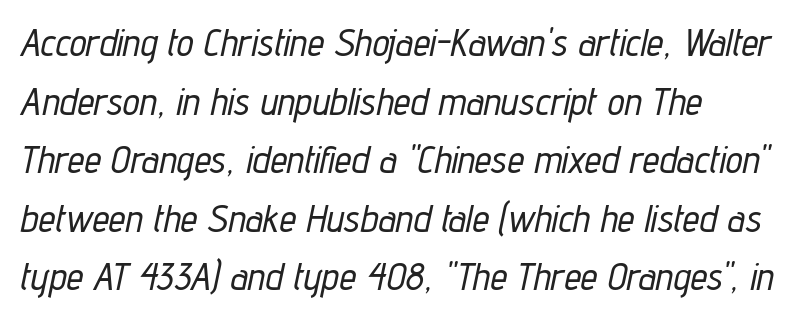
The image shows 38 px condensed type, italic (leaning right); set left-aligned, normal line spacing (1.54x), normal letter spacing, not underlined; low stroke contrast and a medium x-height.
